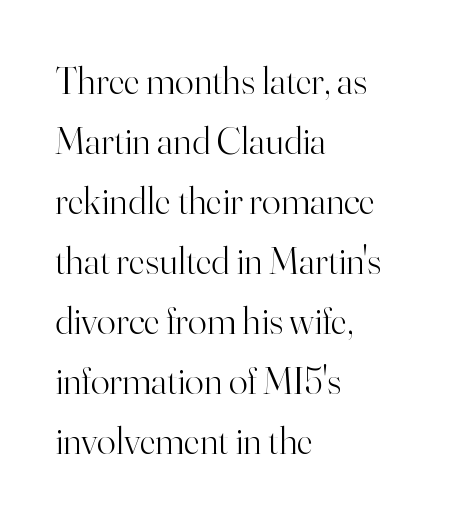
The image shows 39 px light serif type, upright; set left-aligned, normal line spacing (1.54x), normal letter spacing, not underlined; high stroke contrast and a small x-height.
